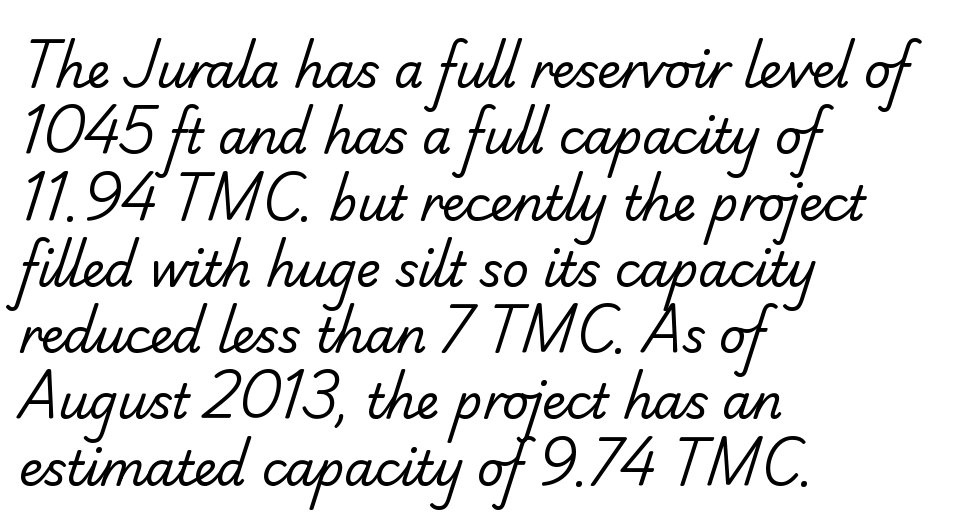
The image shows 47 px regular-weight sans-serif type; set left-aligned, normal line spacing (1.41x), normal letter spacing, not underlined; low stroke contrast and a small x-height.
